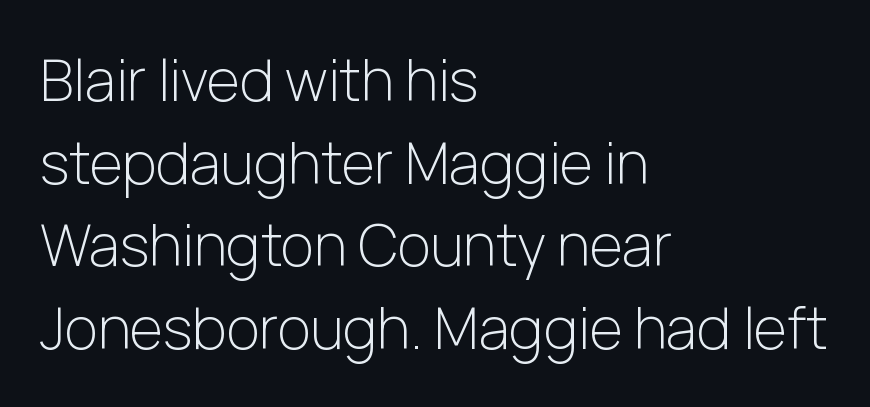
The image shows 57 px light sans-serif type, upright; set left-aligned, normal line spacing (1.45x), normal letter spacing, not underlined; low stroke contrast and a medium x-height.
